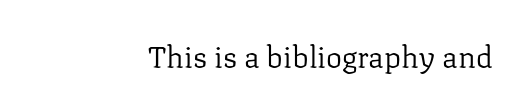
Heft: none added — not bold. The rendering keeps characters at their native spacing. The passage shown is typed in a proportional face where columns would drift. Horizontally, the lines are justified to the trailing edge only. This is serif lettering, the kind often seen in printed books.
